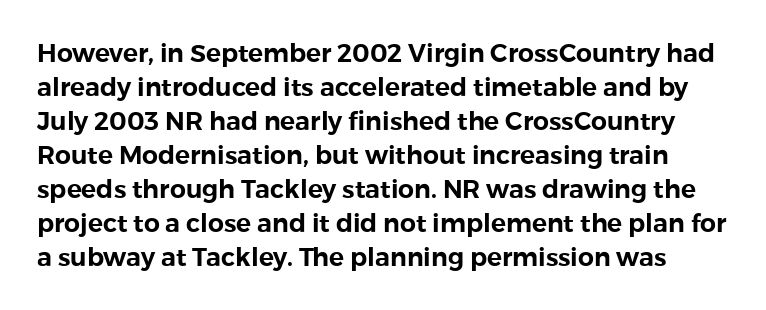
The image shows 25 px text type, upright; set normal line spacing (1.36x), normal letter spacing, not underlined.
